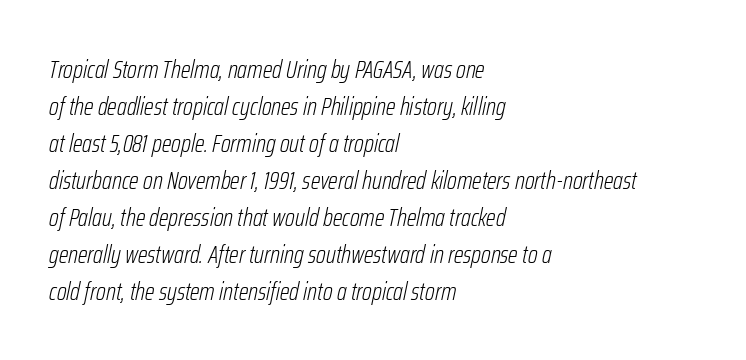
{"italic": "yes", "lean": "right", "slant_degrees": 12, "bold": "no", "underline": "no", "align": "left", "line_spacing": "normal", "line_spacing_ratio": 1.48, "letter_spacing": "normal", "letter_spacing_em": 0.0, "glyph_px": 25}
